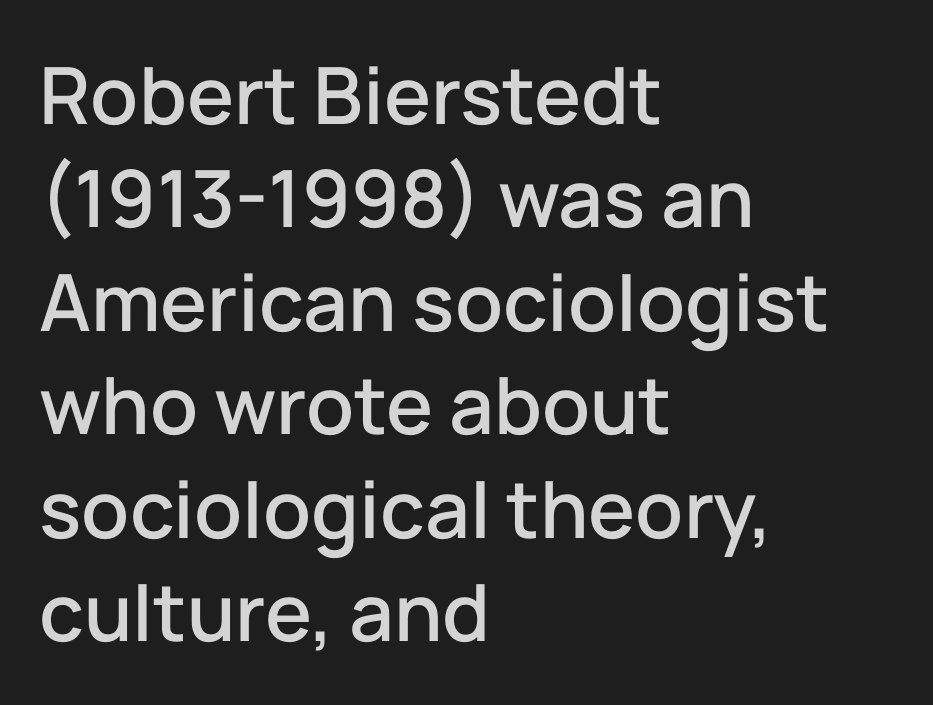
{"serif": "no", "italic": "no", "width": "normal", "stroke_contrast": "low", "x_height": "medium", "monospaced": "no", "underline": "no", "align": "left", "line_spacing": "normal", "line_spacing_ratio": 1.31, "letter_spacing": "normal", "letter_spacing_em": 0.0, "glyph_px": 79}
